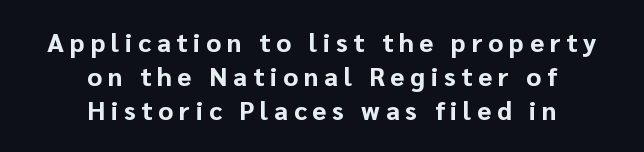
A student would call this center alignment; a typographer would say set centered. Words appear elongated and porous because spacing is wide. The foot of each line stays bare and open. The leading is moderate, giving the passage an even texture.
